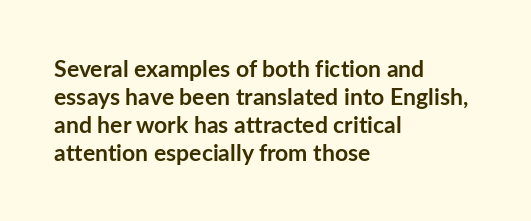
The image shows 23 px bold type, upright; set left-aligned, line spacing 1.22x, normal letter spacing, not underlined.
